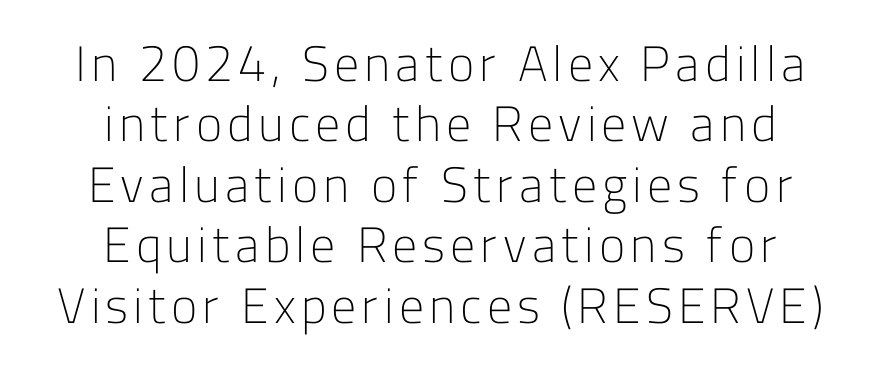
{"serif": "no", "italic": "no", "bold": "no", "weight": "light", "width": "normal", "stroke_contrast": "low", "x_height": "medium", "monospaced": "no", "underline": "no", "align": "center", "line_spacing_ratio": 1.21, "glyph_px": 50}
